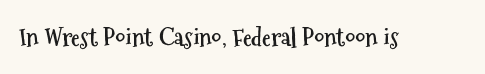
{"italic": "no", "bold": "yes", "underline": "no", "letter_spacing": "normal", "letter_spacing_em": 0.0, "glyph_px": 25}
